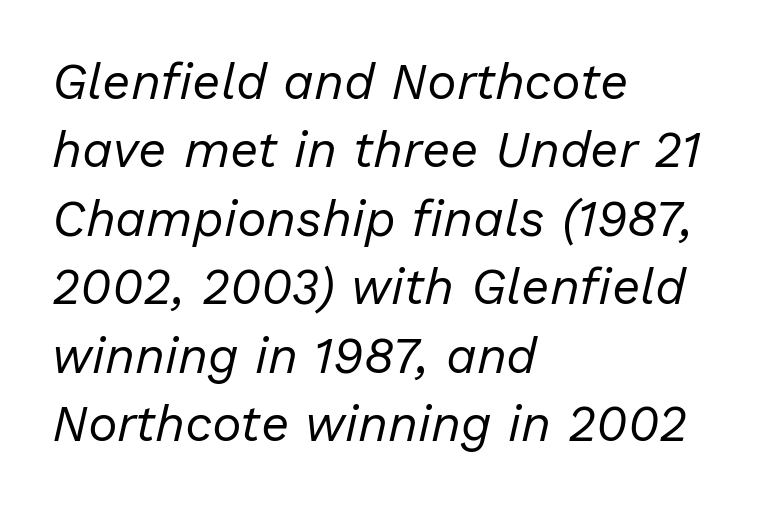
Each new line begins a customary step beneath the previous one. A clean baseline with only descenders dipping below it. The passage shown is not bold in any degree. Looks like regular typesetting: each glyph gets only the width it needs.
